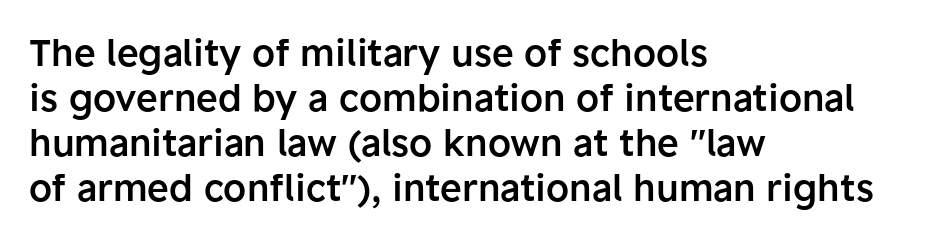
Q: Is the text bold? A: Semi-bold.
Q: Is the text italic (slanted)? A: No, it is upright.
Q: Is the typeface a serif or a sans-serif typeface? A: Sans-serif.
Q: Is the text underlined? A: No.
Q: How is the paragraph aligned? A: Left-aligned.
Q: Is the spacing between letters normal or unusually wide? A: Normal.
Q: Width (condensed, normal, or wide)? A: Normal.
Q: Stroke contrast? A: Low.
Q: x-height? A: Medium.
Q: Monospaced? A: No.
